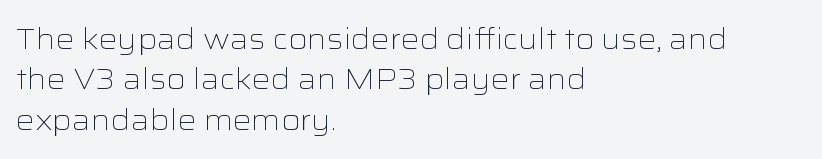
{"serif": "no", "italic": "no", "bold": "no", "weight": "light", "width": "wide", "stroke_contrast": "low", "x_height": "medium", "monospaced": "no", "underline": "no", "align": "left", "line_spacing": "normal", "line_spacing_ratio": 1.39, "letter_spacing": "normal", "letter_spacing_em": 0.0, "glyph_px": 29}
